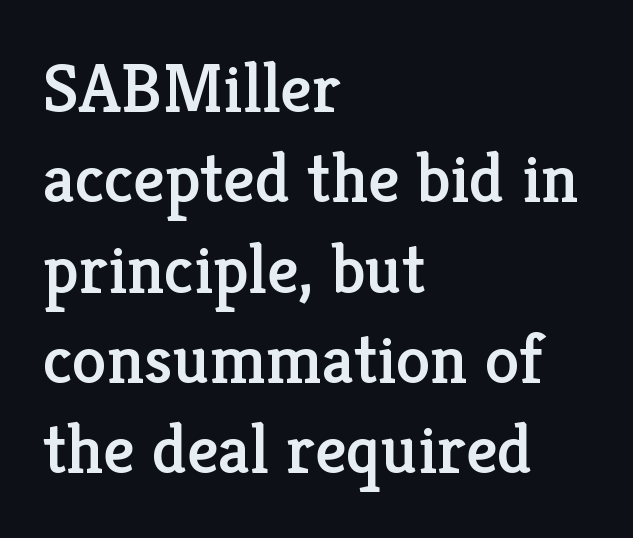
The image shows 70 px serif type, upright; set left-aligned, normal line spacing (1.29x), normal letter spacing, not underlined; low stroke contrast and a medium x-height.
